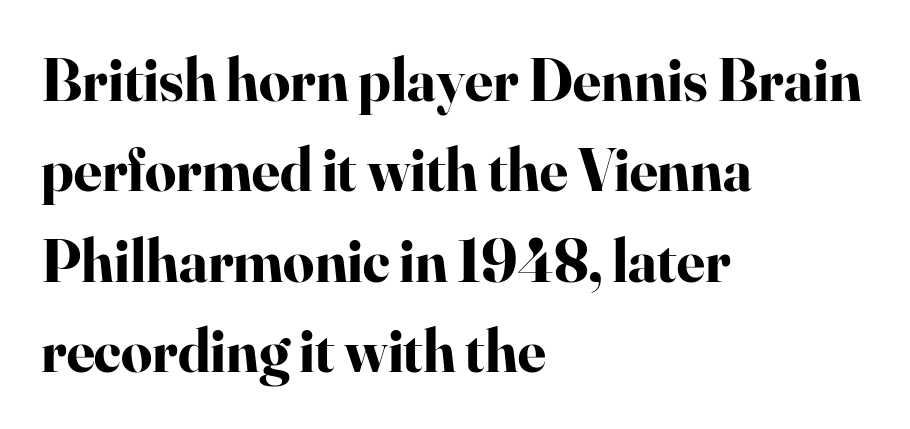
Q: Is the text bold? A: Yes.
Q: Is the text italic (slanted)? A: No, it is upright.
Q: Is the typeface a serif or a sans-serif typeface? A: Serif.
Q: Is the text underlined? A: No.
Q: How is the paragraph aligned? A: Left-aligned.
Q: Is the spacing between letters normal or unusually wide? A: Normal.
Q: Is the spacing between lines tight, normal or loose? A: Normal.
Q: Width (condensed, normal, or wide)? A: Normal.
Q: Stroke contrast? A: High.
Q: x-height? A: Small.
Q: Monospaced? A: No.
